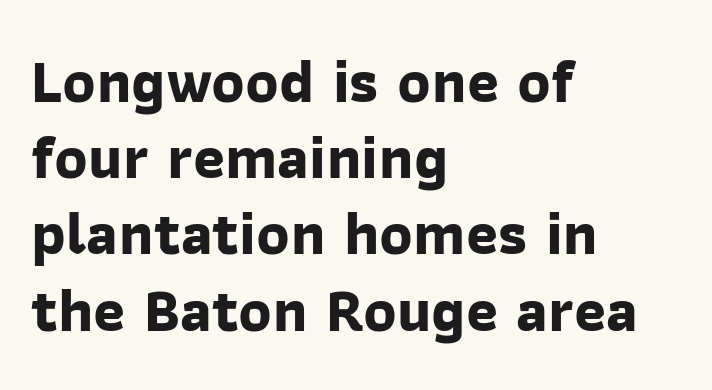
Weight: bold. These lines are rendered in a variable-pitch font. Is there much room between lines? A standard amount, neither cramped nor airy. The strip under each line holds only bare page. Standard letterfit; no display-style spreading of the glyphs.
